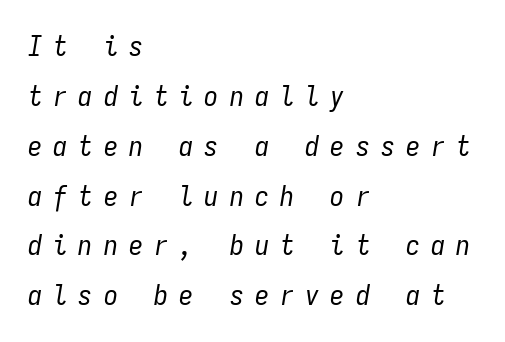
{"italic": "yes", "lean": "right", "slant_degrees": 9, "bold": "no", "weight": "regular", "width": "condensed", "stroke_contrast": "low", "x_height": "medium", "monospaced": "yes", "underline": "no", "align": "left", "line_spacing_ratio": 1.78, "letter_spacing": "wide", "letter_spacing_em": 0.4, "glyph_px": 28}
